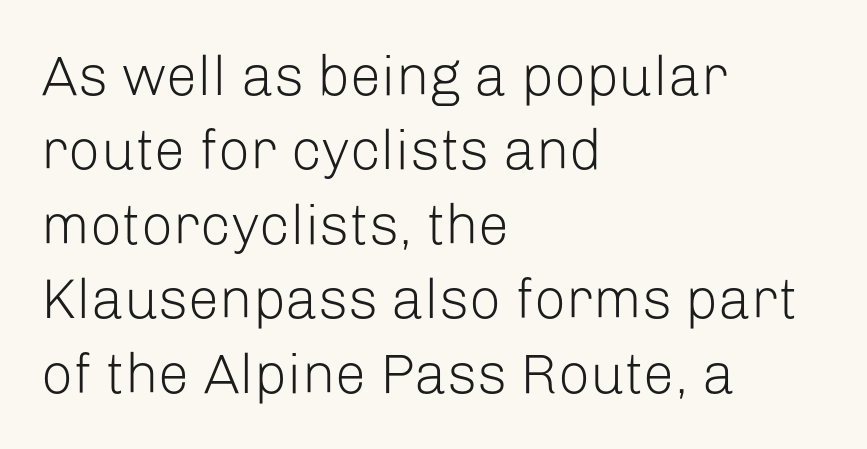
{"serif": "no", "italic": "no", "bold": "no", "weight": "light", "width": "normal", "stroke_contrast": "low", "x_height": "medium", "monospaced": "no", "underline": "no", "align": "left", "line_spacing": "normal", "line_spacing_ratio": 1.33, "letter_spacing": "normal", "letter_spacing_em": 0.0, "glyph_px": 56}
